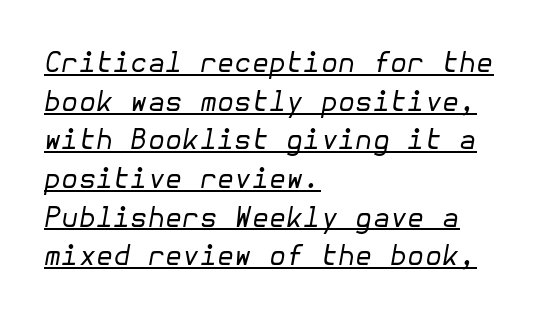
No heavy texture on the line: the type isn't bold. When letters slant like this, we call the style italic. The designer left line spacing at the default. Words appear dense and cohesive because spacing is normal. Every row of glyphs begins at an identical x-position on the left. The face used here appears with an underline applied.
